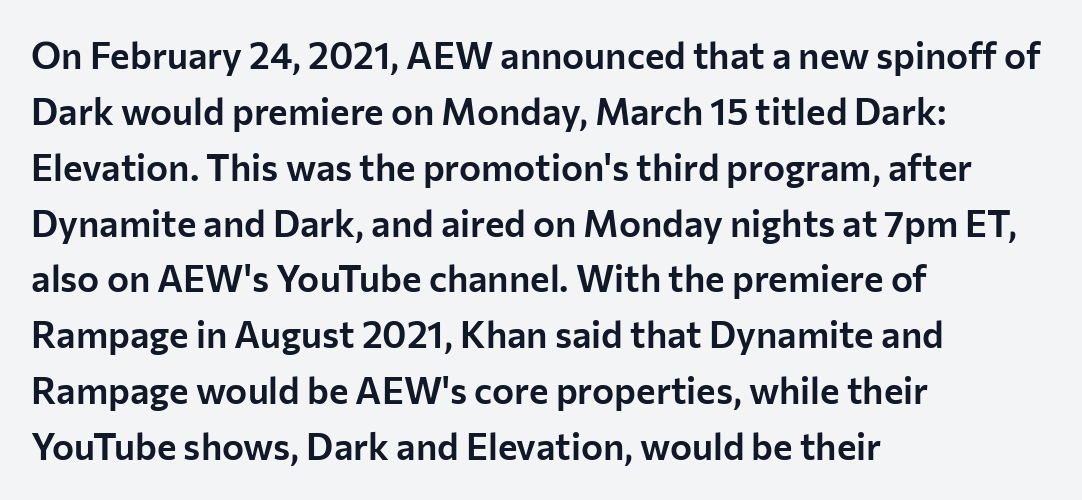
Q: Is the text italic (slanted)? A: No, it is upright.
Q: Is the typeface a serif or a sans-serif typeface? A: Sans-serif.
Q: Is the text underlined? A: No.
Q: How is the paragraph aligned? A: Left-aligned.
Q: Is the spacing between letters normal or unusually wide? A: Normal.
Q: Is the spacing between lines tight, normal or loose? A: Normal.
Q: Width (condensed, normal, or wide)? A: Normal.
Q: Stroke contrast? A: Low.
Q: x-height? A: Medium.
Q: Monospaced? A: No.
